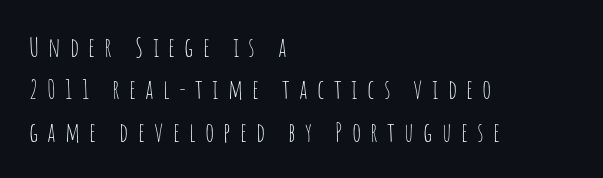
The image shows 27 px text type, upright; set left-aligned, normal line spacing (1.57x), unusually wide letter spacing (+0.34 em), not underlined.
